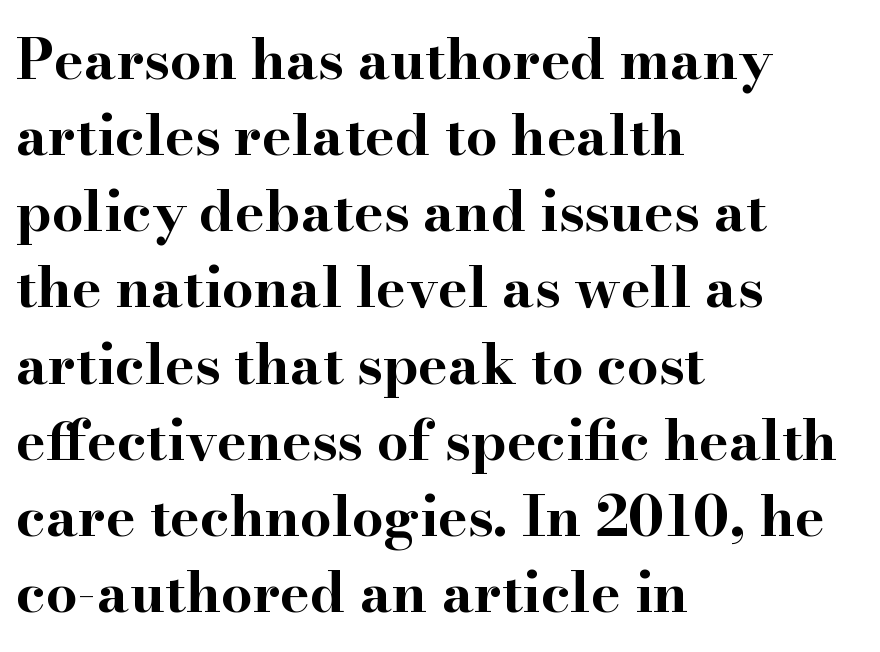
The image shows 56 px bold, wide serif type, upright; set left-aligned, normal line spacing (1.36x), normal letter spacing, not underlined; high stroke contrast and a small x-height.
